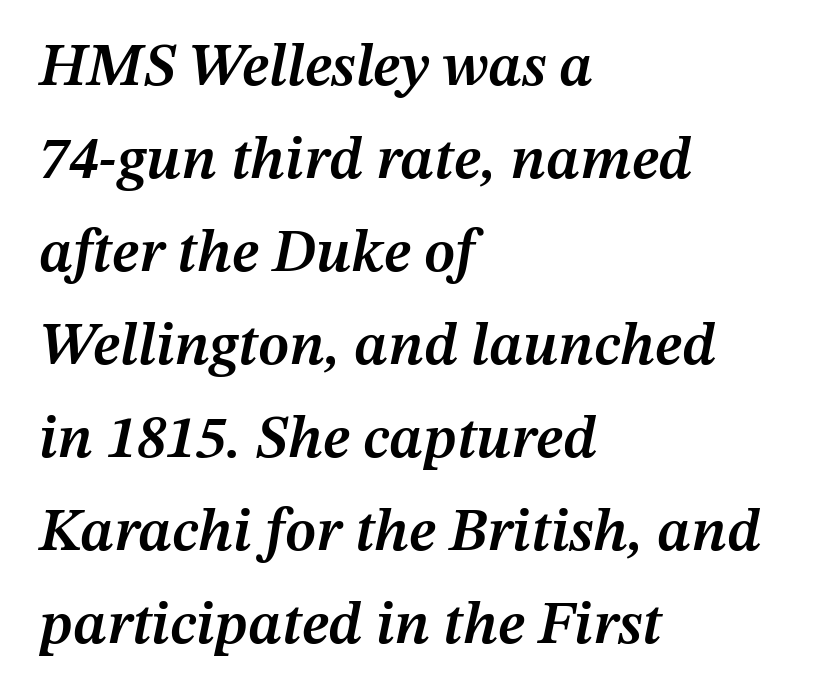
{"italic": "yes", "lean": "right", "slant_degrees": 12, "bold": "semi", "weight": "semibold", "width": "normal", "stroke_contrast": "medium", "x_height": "medium", "monospaced": "no", "underline": "no", "align": "left", "line_spacing": "normal", "line_spacing_ratio": 1.55, "letter_spacing": "normal", "letter_spacing_em": 0.0, "glyph_px": 60}
